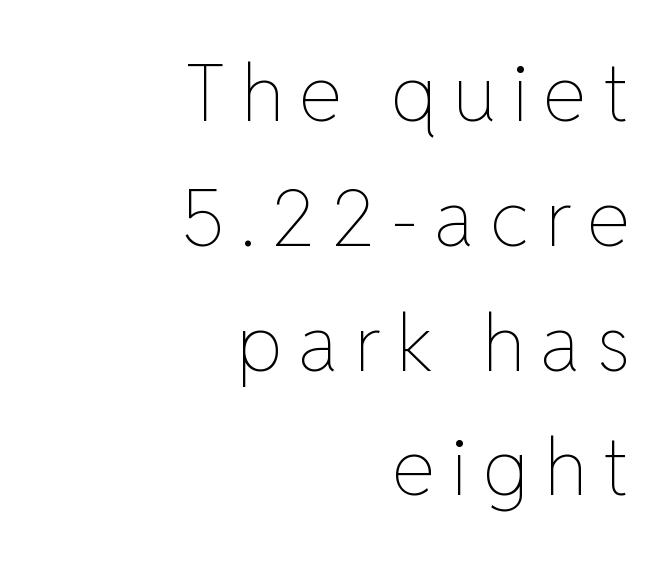
{"italic": "no", "bold": "no", "weight": "thin", "width": "normal", "stroke_contrast": "low", "x_height": "medium", "monospaced": "no", "underline": "no", "align": "right", "line_spacing": "normal", "line_spacing_ratio": 1.6, "letter_spacing": "wide", "letter_spacing_em": 0.2, "glyph_px": 78}
